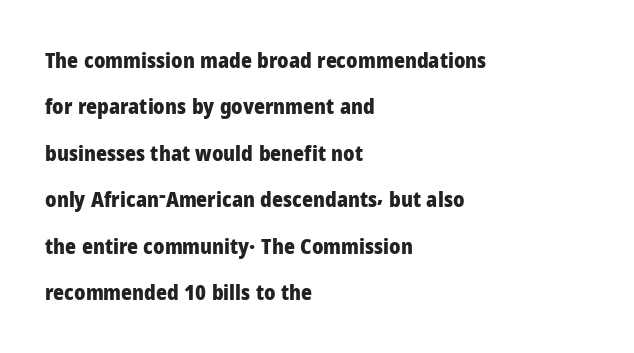
Q: Is the text bold? A: Yes.
Q: Is the text italic (slanted)? A: No, it is upright.
Q: Is the text underlined? A: No.
Q: How is the paragraph aligned? A: Left-aligned.
Q: Is the spacing between letters normal or unusually wide? A: Normal.
Q: Is the spacing between lines tight, normal or loose? A: Loose.
